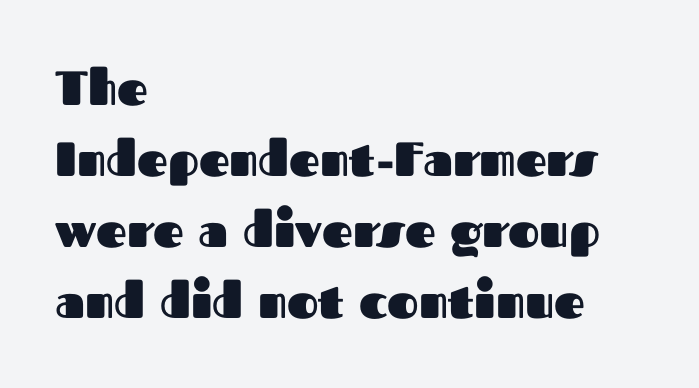
Q: Is the text bold? A: Yes.
Q: Is the text italic (slanted)? A: No, it is upright.
Q: Is the typeface a serif or a sans-serif typeface? A: Sans-serif.
Q: Is the text underlined? A: No.
Q: How is the paragraph aligned? A: Left-aligned.
Q: Is the spacing between letters normal or unusually wide? A: Normal.
Q: Is the spacing between lines tight, normal or loose? A: Normal.
Q: Width (condensed, normal, or wide)? A: Normal.
Q: Stroke contrast? A: Medium.
Q: x-height? A: Medium.
Q: Monospaced? A: No.
